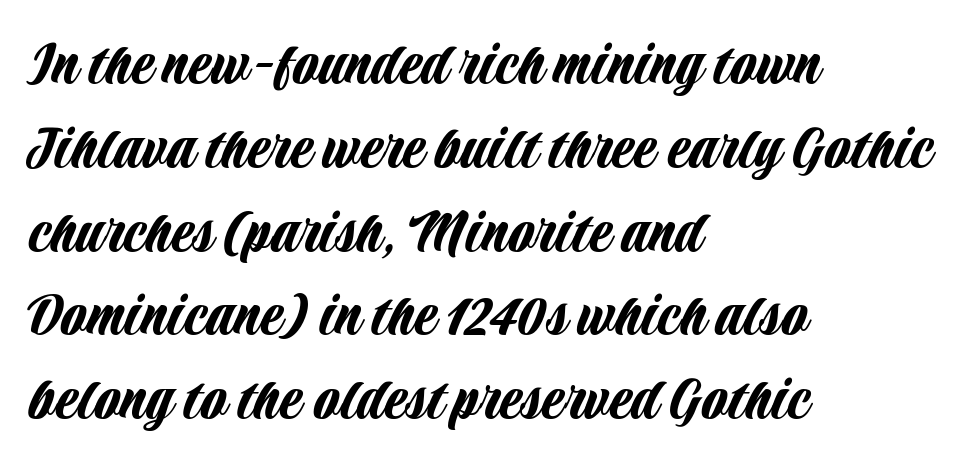
Q: Is the text italic (slanted)? A: Yes.
Q: Is the typeface a serif or a sans-serif typeface? A: Sans-serif.
Q: Is the text underlined? A: No.
Q: How is the paragraph aligned? A: Left-aligned.
Q: Is the spacing between letters normal or unusually wide? A: Normal.
Q: Is the spacing between lines tight, normal or loose? A: Normal.
Q: Width (condensed, normal, or wide)? A: Condensed.
Q: Stroke contrast? A: Low.
Q: x-height? A: Large.
Q: Monospaced? A: No.
